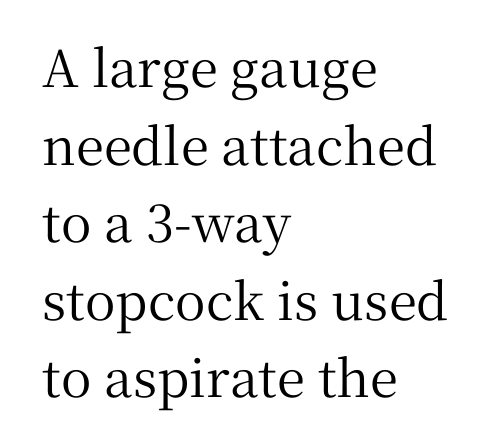
{"serif": "yes", "italic": "no", "width": "normal", "stroke_contrast": "medium", "x_height": "medium", "monospaced": "no", "underline": "no", "align": "left", "line_spacing": "normal", "line_spacing_ratio": 1.52, "letter_spacing": "normal", "letter_spacing_em": 0.0, "glyph_px": 51}
